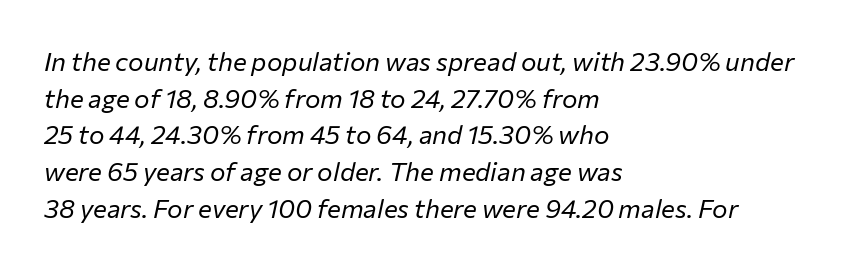
Q: Is the text bold? A: No.
Q: Is the text italic (slanted)? A: Yes, it leans right by about 12 degrees.
Q: Is the text underlined? A: No.
Q: How is the paragraph aligned? A: Left-aligned.
Q: Is the spacing between letters normal or unusually wide? A: Normal.
Q: Is the spacing between lines tight, normal or loose? A: Normal.
